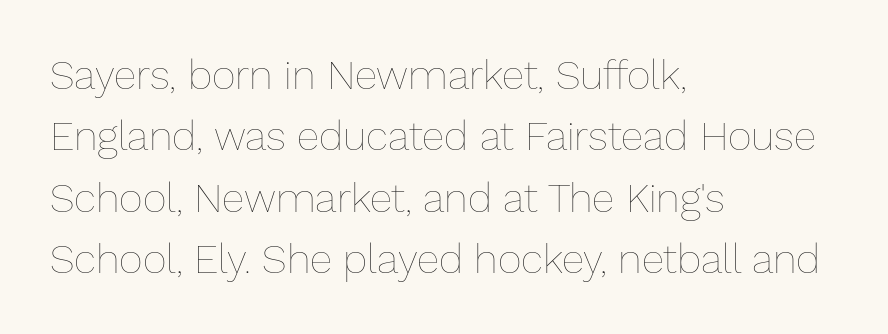
The image shows 41 px thin type, upright; set left-aligned, normal line spacing (1.5x), normal letter spacing, not underlined; low stroke contrast and a medium x-height.
